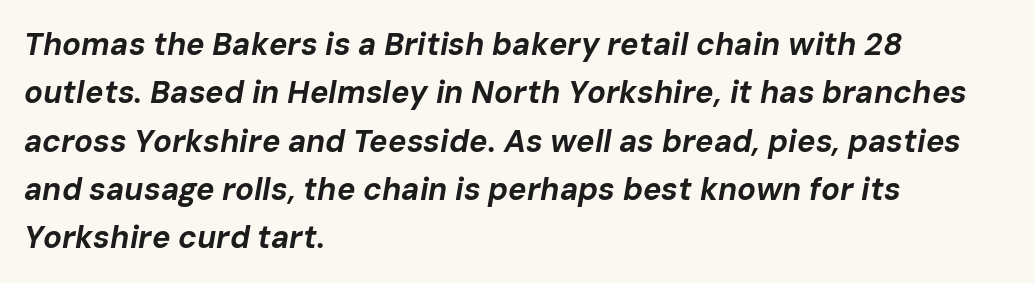
Character widths vary here, with narrow letters taking less room than wide ones. Descenders hang freely into open space. The gaps between neighbouring characters are ordinary and unremarkable. These lines stack with their left ends in a neat column. The characters look thick and weighty, a clear bold. This sample uses an oblique cut, with every glyph tilted off the vertical.
